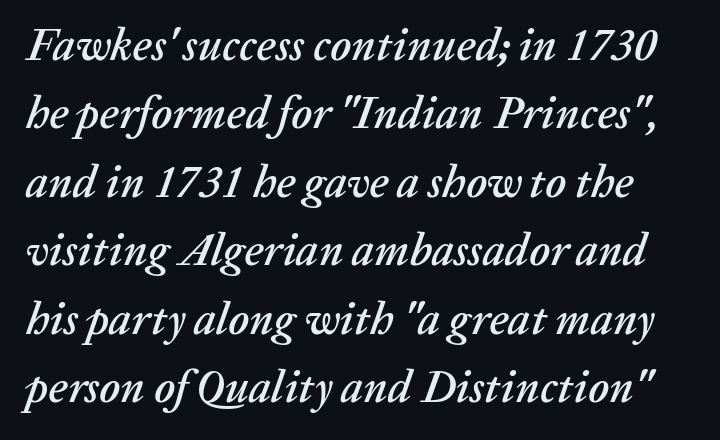
The image shows 45 px text type, italic (leaning right); set normal line spacing (1.52x), normal letter spacing, not underlined; low stroke contrast and a medium x-height.
